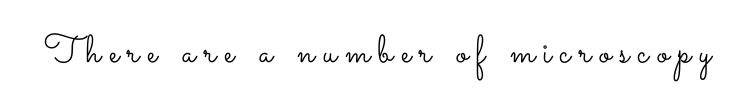
{"bold": "no", "weight": "light", "width": "wide", "stroke_contrast": "low", "x_height": "small", "monospaced": "no", "underline": "no", "letter_spacing": "wide", "letter_spacing_em": 0.21, "glyph_px": 39}
